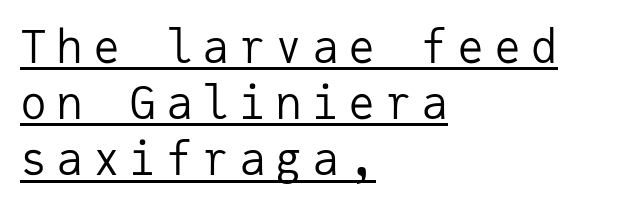
The image shows 45 px regular-weight sans-serif type, upright, monospaced; set left-aligned, normal line spacing (1.25x), unusually wide letter spacing (+0.21 em), underlined; low stroke contrast and a medium x-height.
